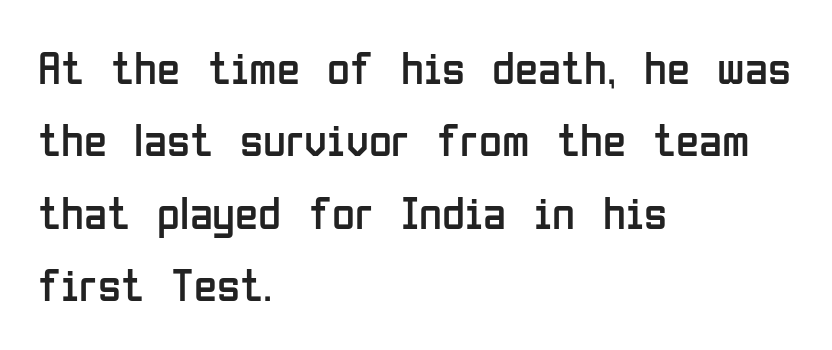
{"serif": "no", "italic": "no", "bold": "no", "weight": "regular", "width": "condensed", "stroke_contrast": "low", "x_height": "medium", "monospaced": "no", "underline": "no", "align": "left", "line_spacing": "normal", "line_spacing_ratio": 1.54, "letter_spacing": "normal", "letter_spacing_em": 0.0, "glyph_px": 47}
